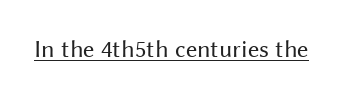
Q: Is the text bold? A: No.
Q: Is the text italic (slanted)? A: No, it is upright.
Q: Is the text underlined? A: Yes.
Q: Is the spacing between letters normal or unusually wide? A: Normal.
